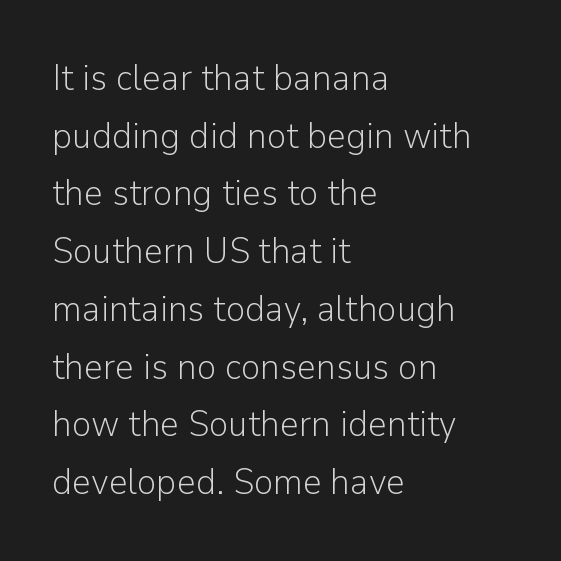
The image shows 37 px light sans-serif type, upright; set left-aligned, normal line spacing (1.56x), normal letter spacing, not underlined; low stroke contrast and a medium x-height.
